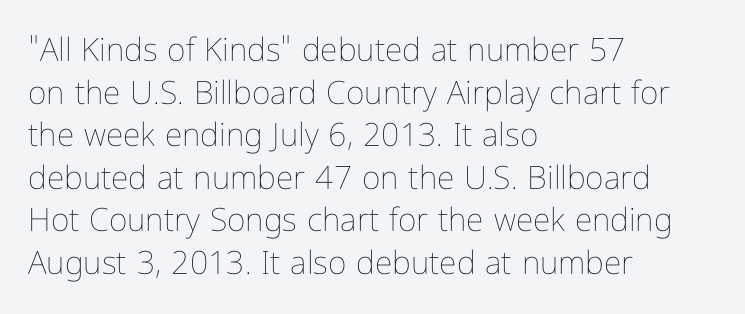
You could not count columns in this text — the font is proportionally spaced. Successive baselines arrive at the customary interval. There is no visible air inserted between adjacent glyphs. Compared with a typical body face, this is equally light or lighter still. This sample is left-justified, so line endings fall wherever the words run out. Upright lettering throughout.
